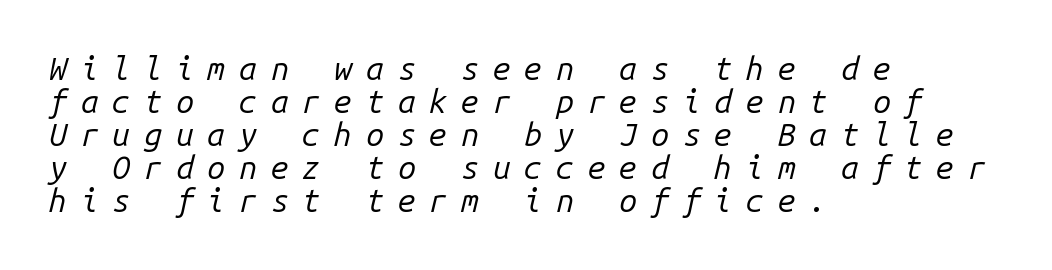
The image shows 32 px regular-weight type, italic (leaning right), monospaced; set left-aligned, tight line spacing (1.03x), unusually wide letter spacing (+0.43 em), not underlined; low stroke contrast and a medium x-height.
